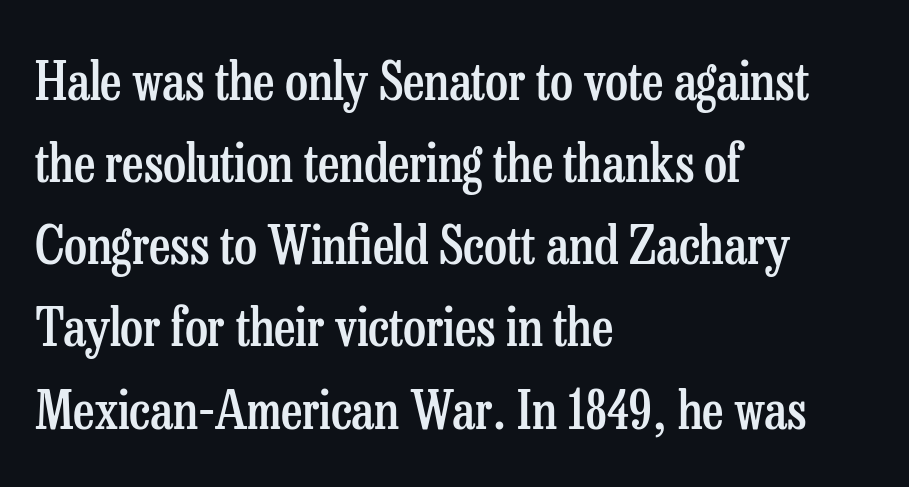
Q: Is the text bold? A: Semi-bold.
Q: Is the text italic (slanted)? A: No, it is upright.
Q: Is the typeface a serif or a sans-serif typeface? A: Serif.
Q: Is the text underlined? A: No.
Q: How is the paragraph aligned? A: Left-aligned.
Q: Is the spacing between letters normal or unusually wide? A: Normal.
Q: Is the spacing between lines tight, normal or loose? A: Normal.
Q: Width (condensed, normal, or wide)? A: Condensed.
Q: Stroke contrast? A: Low.
Q: x-height? A: Medium.
Q: Monospaced? A: No.
